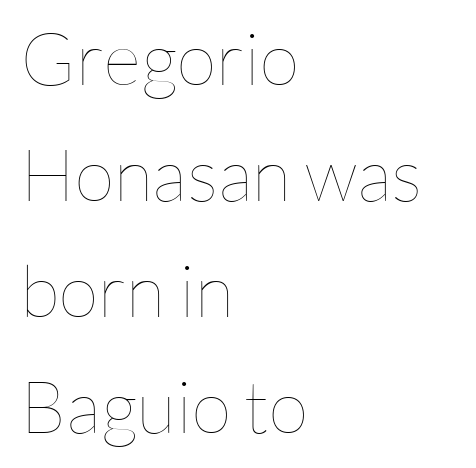
Q: Is the text bold? A: No.
Q: Is the text italic (slanted)? A: No, it is upright.
Q: Is the text underlined? A: No.
Q: How is the paragraph aligned? A: Left-aligned.
Q: Is the spacing between letters normal or unusually wide? A: Normal.
Q: Is the spacing between lines tight, normal or loose? A: Normal.
Q: Width (condensed, normal, or wide)? A: Normal.
Q: Stroke contrast? A: Low.
Q: x-height? A: Medium.
Q: Monospaced? A: No.
